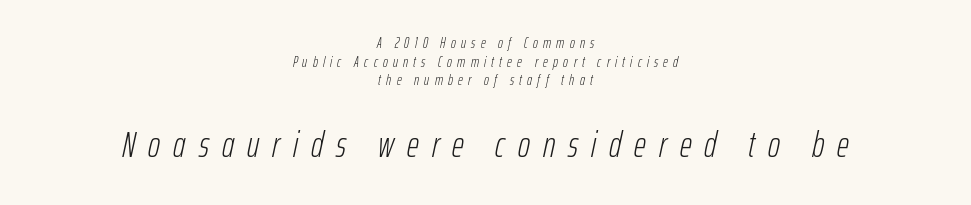
{"italic": "yes", "lean": "right", "slant_degrees": 12, "bold": "no", "weight": "light", "width": "condensed", "stroke_contrast": "low", "x_height": "medium", "monospaced": "no", "underline": "no", "align": "center", "line_spacing_ratio": 1.24, "letter_spacing": "wide", "letter_spacing_em": 0.35, "larger_block": "second", "size_ratio": 2.47, "glyph_px": 37}
